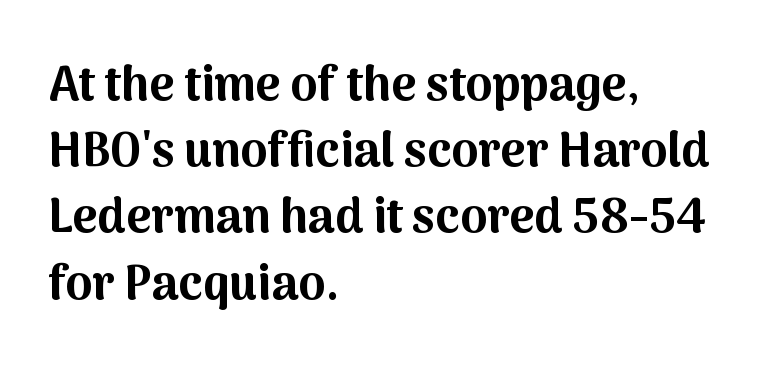
The image shows 48 px bold sans-serif type, upright; set left-aligned, normal line spacing (1.38x), normal letter spacing, not underlined; medium stroke contrast and a medium x-height.
